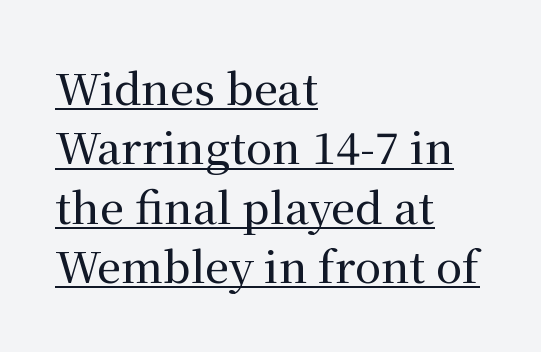
The rendered words wear a rule along their underside. Designer's note — italics off, roman on. One glance says typical: line gaps are just what's usual. Does the type have serifs? Yes, each stem ends in a small foot. In terms of letterspacing, this is plain default setting.
